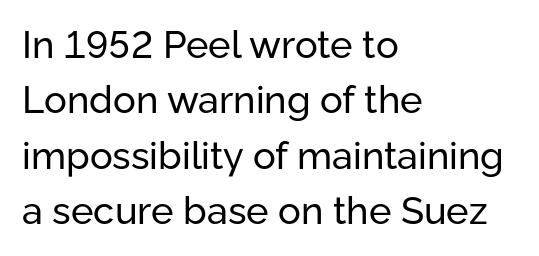
No letter is thick-stroked: the sample isn't bold. Unlike a traditional serif, this face leaves its strokes unadorned. The rendering uses natural spacing where letterforms have individual widths. Underline: absent. Tall strokes in this sample are plumb rather than angled.
